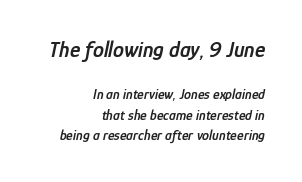
The image shows 22 px text type, italic (leaning right); set right-aligned, normal line spacing (1.45x), normal letter spacing, not underlined; the first (top) block is 1.57x larger.
